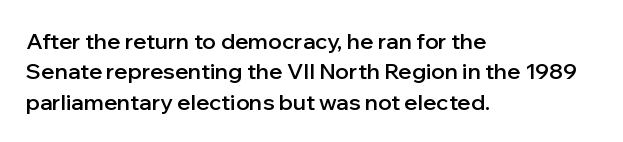
{"italic": "no", "bold": "semi", "underline": "no", "align": "left", "line_spacing": "normal", "line_spacing_ratio": 1.38, "letter_spacing": "normal", "letter_spacing_em": 0.0, "glyph_px": 22}
